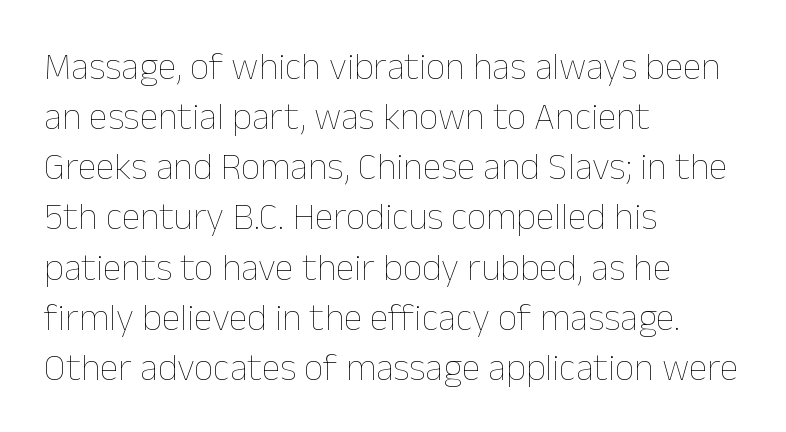
{"italic": "no", "bold": "no", "weight": "thin", "width": "normal", "stroke_contrast": "low", "x_height": "medium", "monospaced": "no", "underline": "no", "align": "left", "line_spacing": "normal", "line_spacing_ratio": 1.32, "letter_spacing": "normal", "letter_spacing_em": 0.0, "glyph_px": 38}
